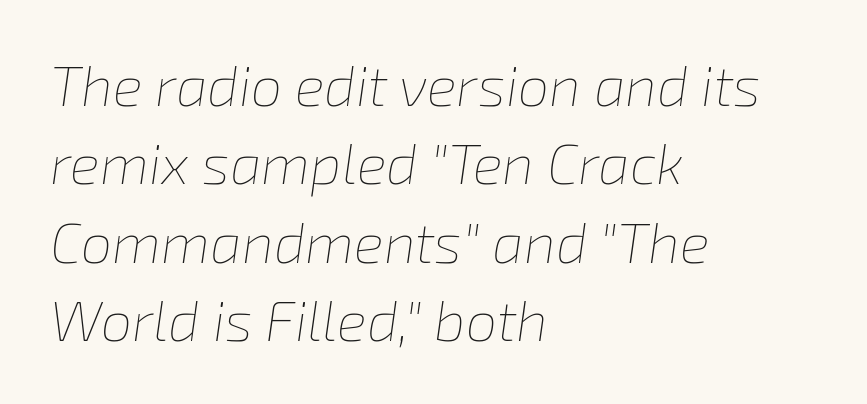
The image shows 56 px thin type, italic (leaning right); set left-aligned, normal line spacing (1.4x), normal letter spacing, not underlined; low stroke contrast and a medium x-height.
